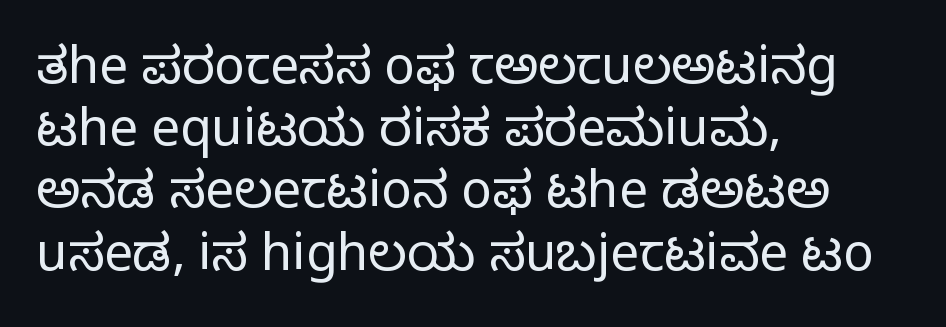
The image shows 51 px light sans-serif type, upright; set left-aligned, line spacing 1.22x, normal letter spacing, not underlined; low stroke contrast and a medium x-height.
